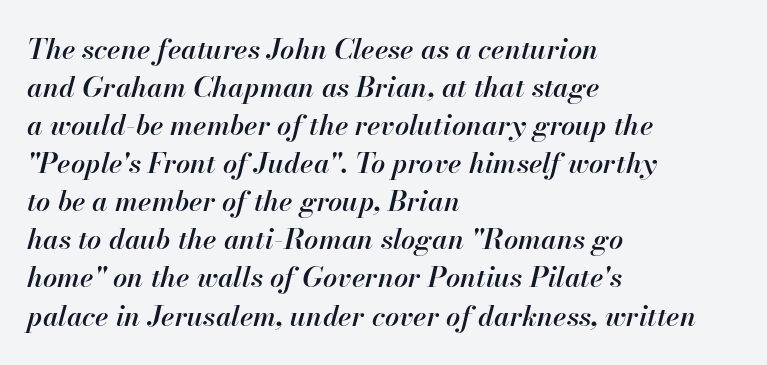
Q: Is the text bold? A: Semi-bold.
Q: Is the text italic (slanted)? A: Yes, it leans right by about 13 degrees.
Q: Is the text underlined? A: No.
Q: How is the paragraph aligned? A: Left-aligned.
Q: Is the spacing between letters normal or unusually wide? A: Normal.
Q: Is the spacing between lines tight, normal or loose? A: Normal.
Q: Width (condensed, normal, or wide)? A: Normal.
Q: Stroke contrast? A: High.
Q: x-height? A: Small.
Q: Monospaced? A: No.
